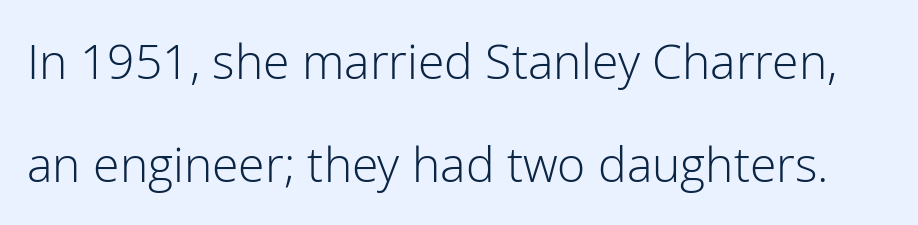
The image shows 48 px light sans-serif type, upright; set loose line spacing (2.15x), normal letter spacing, not underlined; low stroke contrast and a medium x-height.
